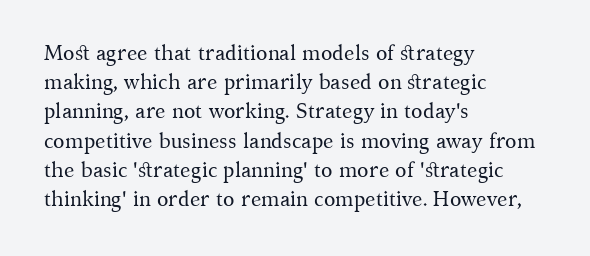
The image shows 21 px text type, upright; set left-aligned, normal line spacing (1.39x), normal letter spacing, not underlined.
